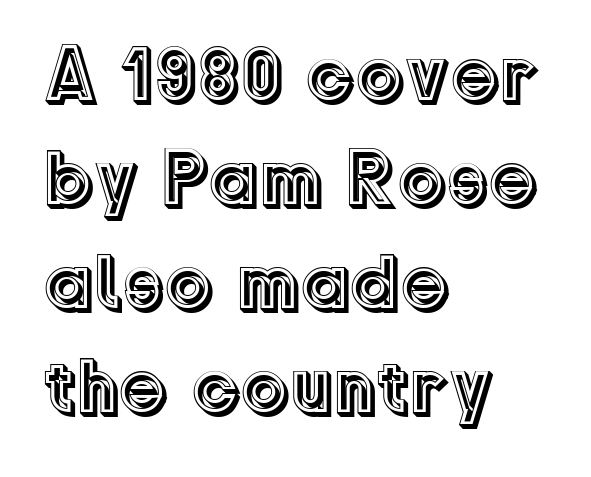
The image shows 77 px text type, upright; set left-aligned, normal line spacing (1.35x), normal letter spacing, not underlined; a medium x-height.
